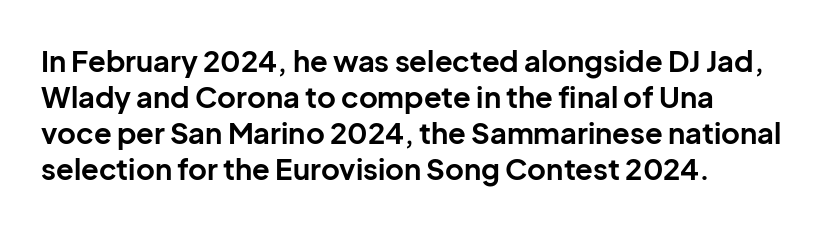
{"serif": "no", "italic": "no", "bold": "yes", "weight": "bold", "width": "normal", "stroke_contrast": "low", "x_height": "medium", "monospaced": "no", "underline": "no", "align": "left", "line_spacing_ratio": 1.24, "letter_spacing": "normal", "letter_spacing_em": 0.0, "glyph_px": 29}
